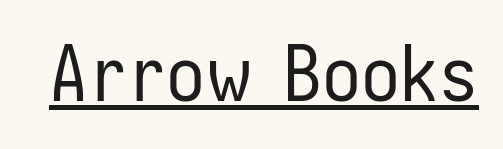
Q: Is the text bold? A: No.
Q: Is the text italic (slanted)? A: No, it is upright.
Q: Is the typeface a serif or a sans-serif typeface? A: Sans-serif.
Q: Is the text underlined? A: Yes.
Q: Is the spacing between letters normal or unusually wide? A: Normal.
Q: Width (condensed, normal, or wide)? A: Condensed.
Q: Stroke contrast? A: Low.
Q: x-height? A: Medium.
Q: Monospaced? A: No.
